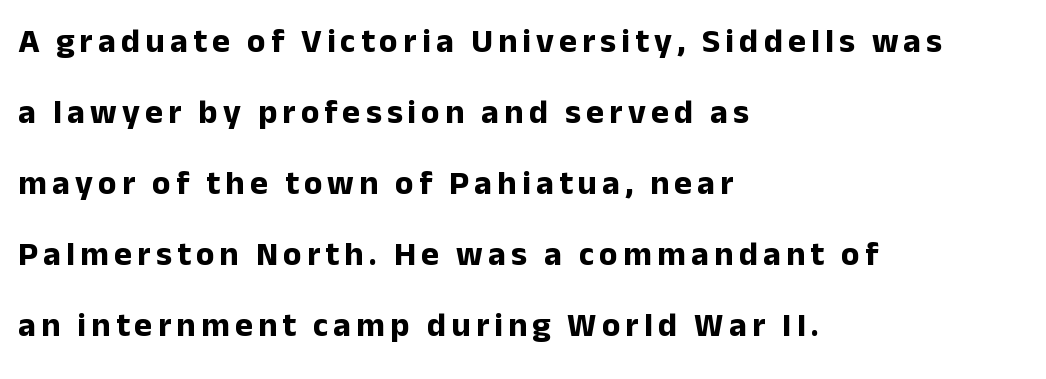
Q: Is the text bold? A: Yes.
Q: Is the text italic (slanted)? A: No, it is upright.
Q: Is the typeface a serif or a sans-serif typeface? A: Sans-serif.
Q: Is the text underlined? A: No.
Q: How is the paragraph aligned? A: Left-aligned.
Q: Is the spacing between lines tight, normal or loose? A: Loose.
Q: Width (condensed, normal, or wide)? A: Normal.
Q: Stroke contrast? A: Low.
Q: x-height? A: Medium.
Q: Monospaced? A: No.
